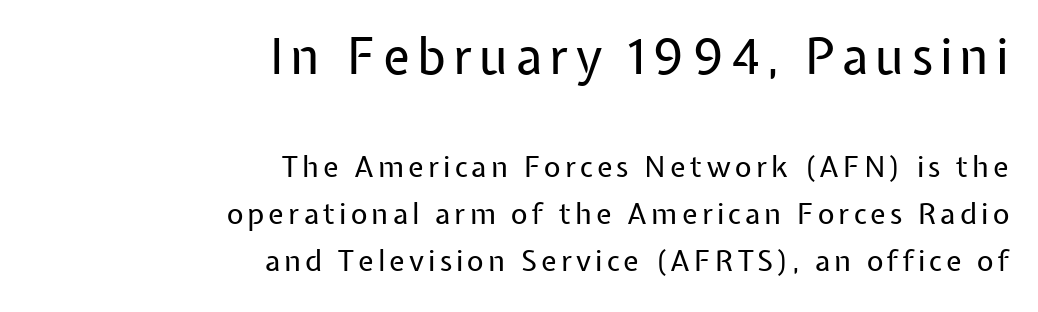
{"serif": "no", "italic": "no", "bold": "no", "weight": "regular", "width": "normal", "stroke_contrast": "low", "x_height": "medium", "monospaced": "no", "underline": "no", "align": "right", "line_spacing": "normal", "line_spacing_ratio": 1.62, "larger_block": "first", "size_ratio": 1.72, "glyph_px": 50}
